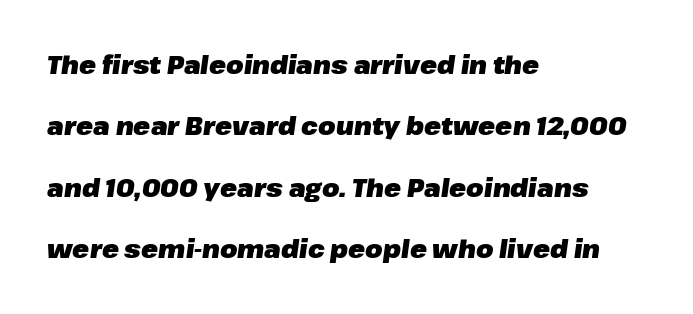
{"italic": "yes", "lean": "right", "slant_degrees": 8, "bold": "yes", "underline": "no", "align": "left", "line_spacing": "loose", "line_spacing_ratio": 2.46, "letter_spacing": "normal", "letter_spacing_em": 0.0, "glyph_px": 25}
